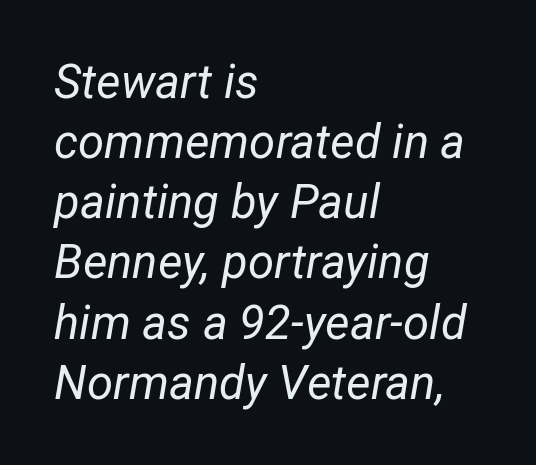
This rendering uses left alignment, leaving the right contour irregular. Unbolded letterforms with no extra heft. The horizontal fit of the characters is conventional and even. Designer's note — italics engaged. The passage shown stacks its lines at a standard gap. The rendering uses natural spacing where letterforms have individual widths.
